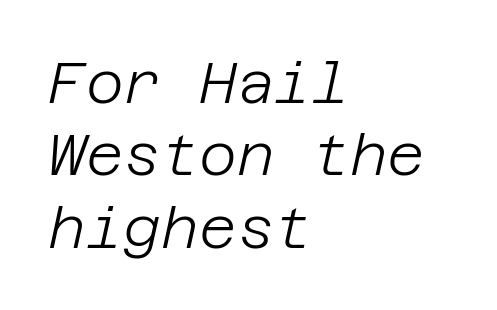
Q: Is the text bold? A: No.
Q: Is the text italic (slanted)? A: Yes, it leans right by about 12 degrees.
Q: Is the text underlined? A: No.
Q: How is the paragraph aligned? A: Left-aligned.
Q: Is the spacing between letters normal or unusually wide? A: Normal.
Q: Is the spacing between lines tight, normal or loose? A: Normal.
Q: Width (condensed, normal, or wide)? A: Normal.
Q: Stroke contrast? A: Low.
Q: x-height? A: Large.
